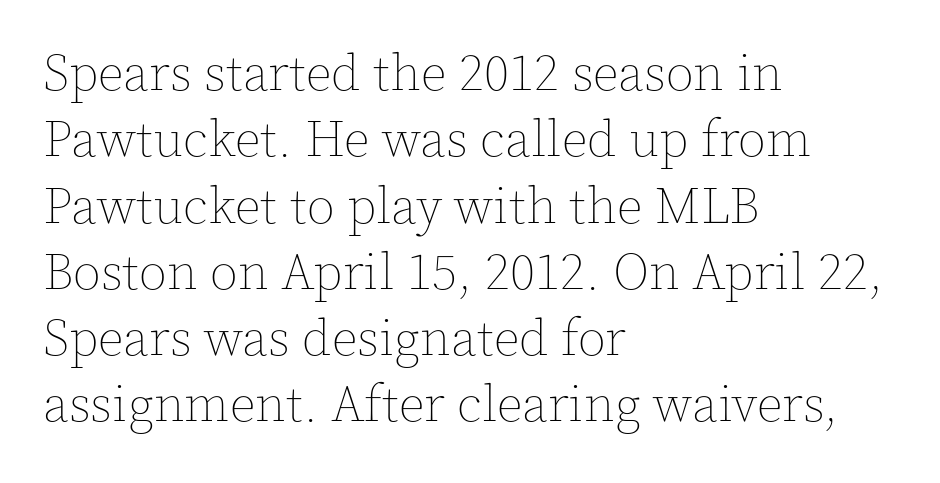
Q: Is the text bold? A: No.
Q: Is the text italic (slanted)? A: No, it is upright.
Q: Is the text underlined? A: No.
Q: How is the paragraph aligned? A: Left-aligned.
Q: Is the spacing between letters normal or unusually wide? A: Normal.
Q: Is the spacing between lines tight, normal or loose? A: Normal.
Q: Width (condensed, normal, or wide)? A: Normal.
Q: x-height? A: Medium.
Q: Monospaced? A: No.
